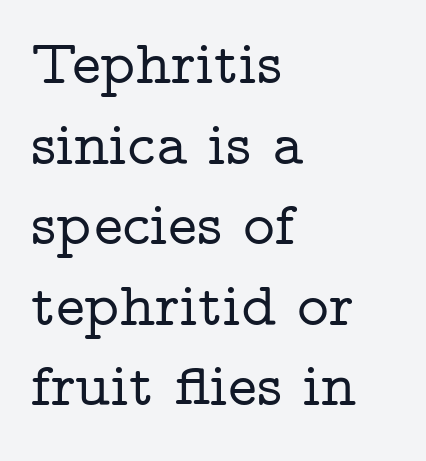
{"serif": "yes", "italic": "no", "width": "wide", "stroke_contrast": "low", "x_height": "medium", "monospaced": "no", "underline": "no", "align": "left", "line_spacing": "normal", "line_spacing_ratio": 1.32, "letter_spacing": "normal", "letter_spacing_em": 0.0, "glyph_px": 61}
